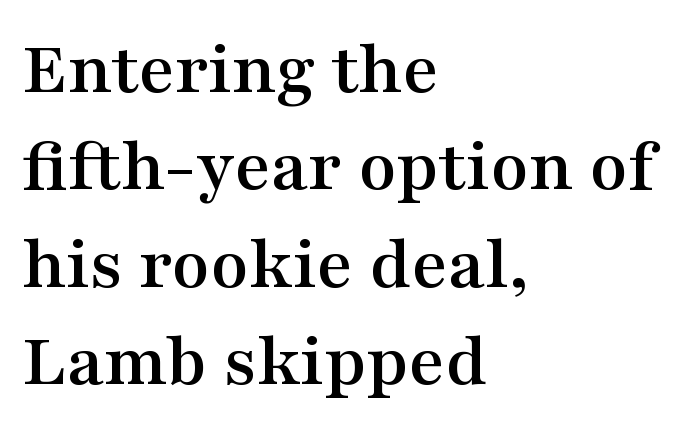
{"serif": "yes", "italic": "no", "width": "wide", "stroke_contrast": "medium", "x_height": "medium", "monospaced": "no", "underline": "no", "align": "left", "line_spacing": "normal", "line_spacing_ratio": 1.25, "letter_spacing": "normal", "letter_spacing_em": 0.0, "glyph_px": 78}
